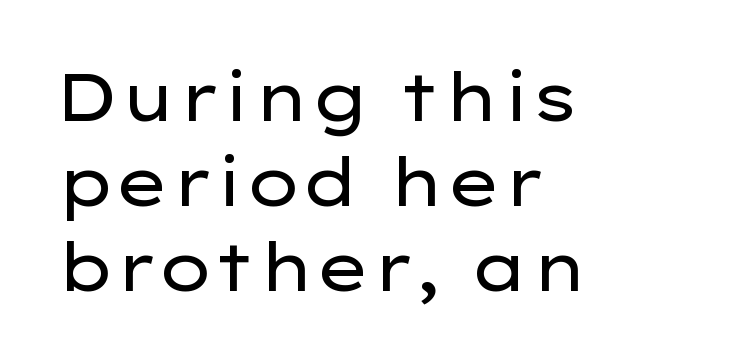
The image shows 66 px regular-weight, wide sans-serif type, upright; set left-aligned, normal line spacing (1.29x), normal letter spacing, not underlined; low stroke contrast and a medium x-height.
